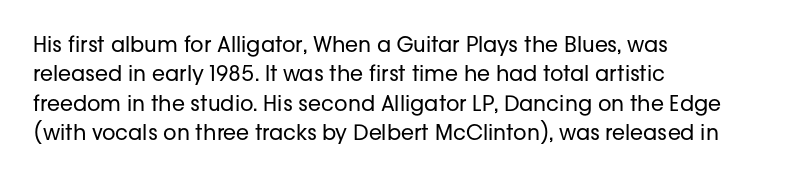
A clean baseline with only descenders dipping below it. If you drew a line through each stem, it would be perfectly vertical. Honestly, the row spacing looks completely unremarkable. Is this a heavy cut? Hardly; it is regular or lighter.
